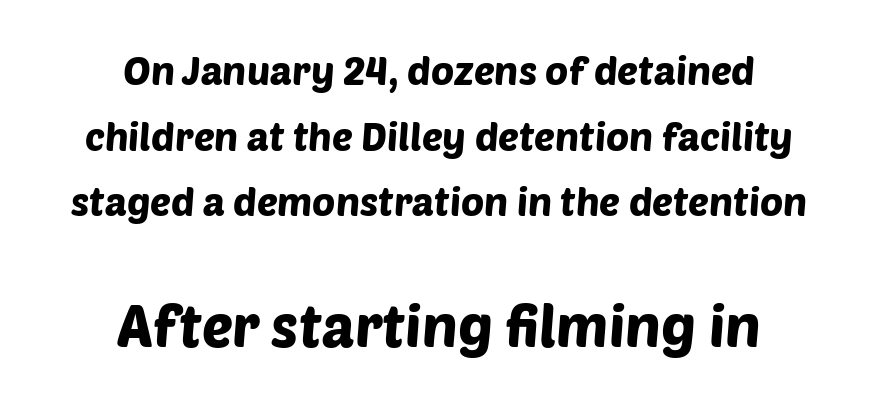
The image shows 58 px sans-serif type; set centered, normal line spacing (1.68x), normal letter spacing, not underlined; the second (bottom) block is 1.49x larger; low stroke contrast and a large x-height.
